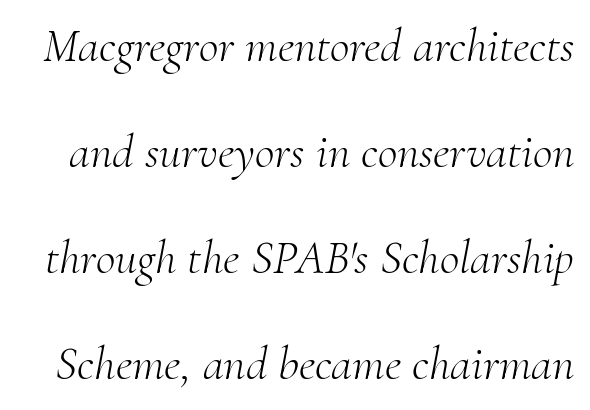
The image shows 48 px light serif type, italic (leaning right); set loose line spacing (2.21x), normal letter spacing, not underlined; medium stroke contrast and a small x-height.
